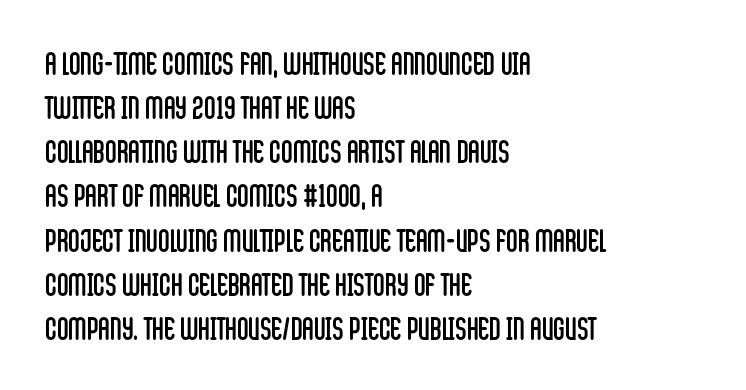
The letterforms sit shoulder to shoulder at normal distance. Bold? No — there's no thickening of the strokes. Visually the block forms a straight wall on the left and a jagged coastline on the right. The letters advance in unequal steps, a hallmark of proportional type. Descenders are the only things crossing below the line.
